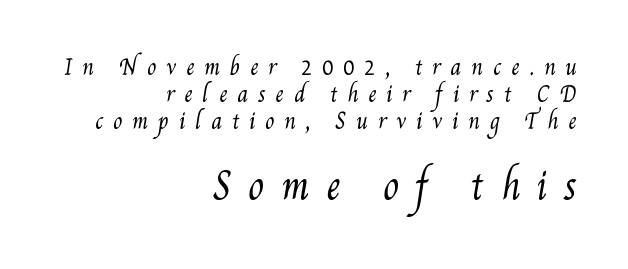
Q: Is the text bold? A: No.
Q: Is the text underlined? A: No.
Q: How is the paragraph aligned? A: Right-aligned.
Q: Is the spacing between letters normal or unusually wide? A: Unusually wide.
Q: Is the spacing between lines tight, normal or loose? A: Normal.
Q: Which block of text is set in a larger size, the first (top) or the second (bottom)? A: The second (bottom) one.
Q: Width (condensed, normal, or wide)? A: Condensed.
Q: Stroke contrast? A: Medium.
Q: x-height? A: Small.
Q: Monospaced? A: No.
